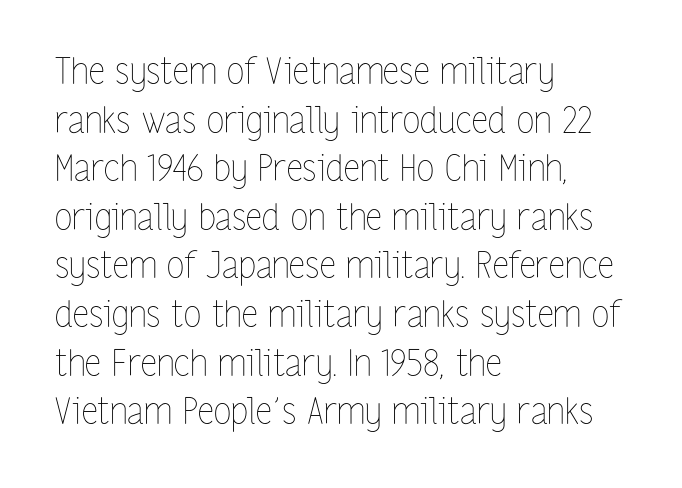
The string is rendered with underlining switched off. Characters remain perfectly vertical along every line. These glyphs show unthickened strokes, regular width or finer. The passage shown is typed in a proportional face where columns would drift. Vertical spacing — default.
